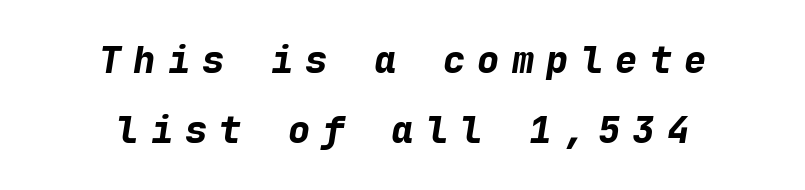
The image shows 37 px bold type, italic (leaning right), monospaced; set centered, line spacing 1.89x, unusually wide letter spacing (+0.33 em), not underlined; low stroke contrast and a medium x-height.
